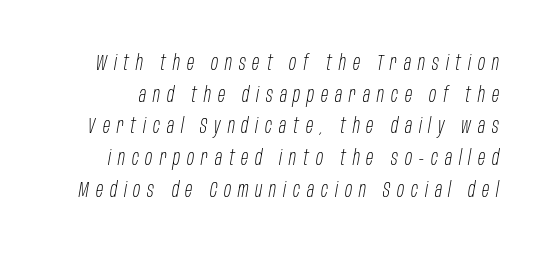
Q: Is the text bold? A: No.
Q: Is the text italic (slanted)? A: Yes, it leans right by about 10 degrees.
Q: Is the text underlined? A: No.
Q: Is the spacing between letters normal or unusually wide? A: Unusually wide.
Q: Is the spacing between lines tight, normal or loose? A: Normal.
